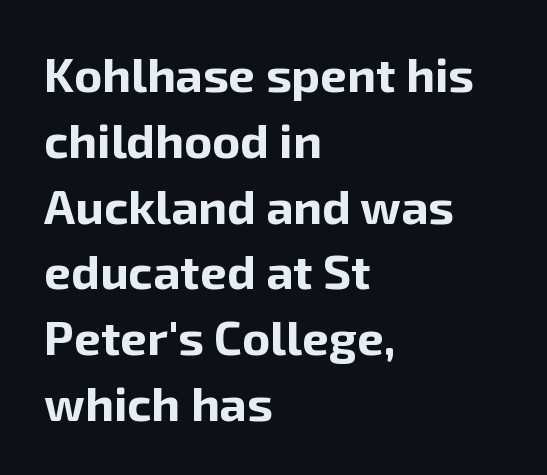
Q: Is the text bold? A: Yes.
Q: Is the text italic (slanted)? A: No, it is upright.
Q: Is the typeface a serif or a sans-serif typeface? A: Sans-serif.
Q: Is the text underlined? A: No.
Q: How is the paragraph aligned? A: Left-aligned.
Q: Is the spacing between letters normal or unusually wide? A: Normal.
Q: Is the spacing between lines tight, normal or loose? A: Normal.
Q: Width (condensed, normal, or wide)? A: Normal.
Q: Stroke contrast? A: Low.
Q: x-height? A: Medium.
Q: Monospaced? A: No.
